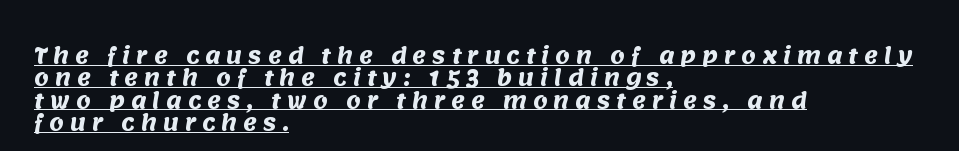
Notice how descenders almost collide with the ascenders below — that's tight leading. Characters follow at a spacing far wider than the type designer built in. Heft: maximum for text — a bold. Line beginnings align vertically; line endings do not. Somebody hit Ctrl+U on this one — the words are underlined.
